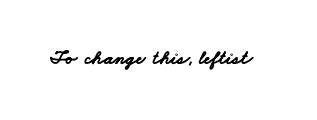
The image shows 20 px bold type; set normal letter spacing, not underlined.
